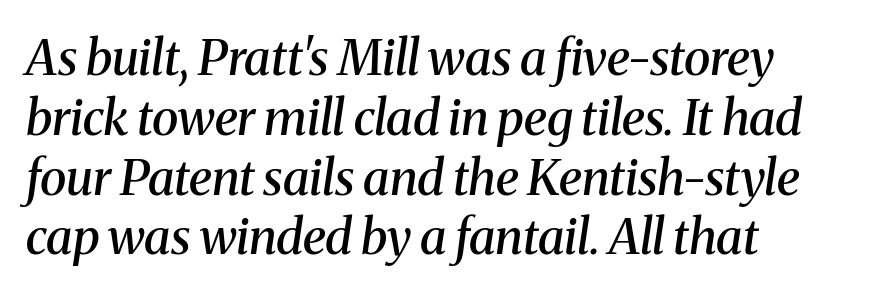
The rendering uses natural spacing where letterforms have individual widths. Designer's note — italics engaged. Any mark beneath the type? The region is blank. Each glyph is drawn with semibold strokes, heavier than normal yet not fully bold. A classic flush-left, rag-right setting is used for this passage.
